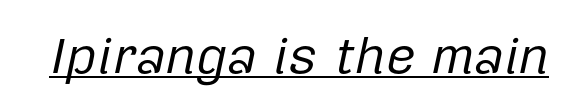
Caption: lettering with a line underneath. Heft: none added — not bold. The rendering keeps characters at their native spacing. Looking at the ascenders, they clearly lean.
